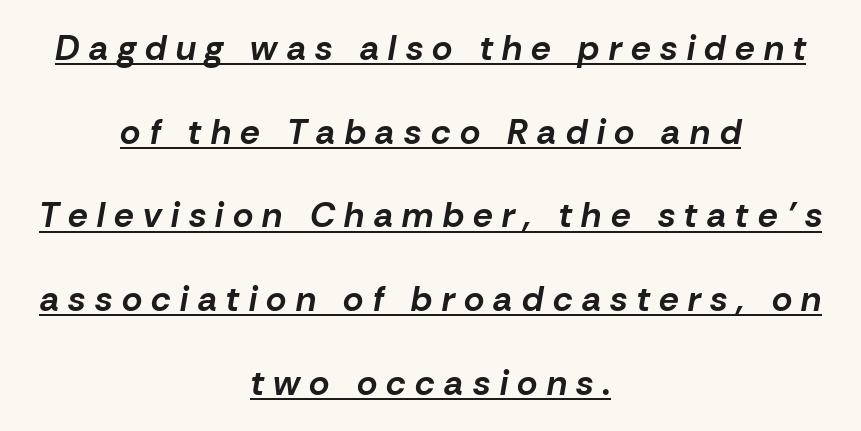
You'd pick this weight for a headline — it's a proper bold. Leading: increased. Note the varied advance widths — an 'i' is clearly narrower than an 'm'. The passage shown leans; its letterforms are oblique. Students, note that the glyphs here are deliberately spaced far apart.
